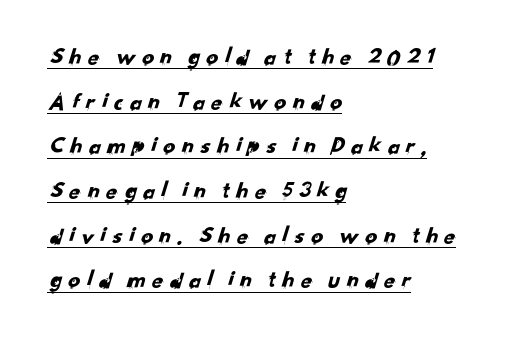
One-word summary of the alignment: left. The glyphs are accompanied by a horizontal stroke just below them. Each word looks stretched out because of the extra space between its letters.
